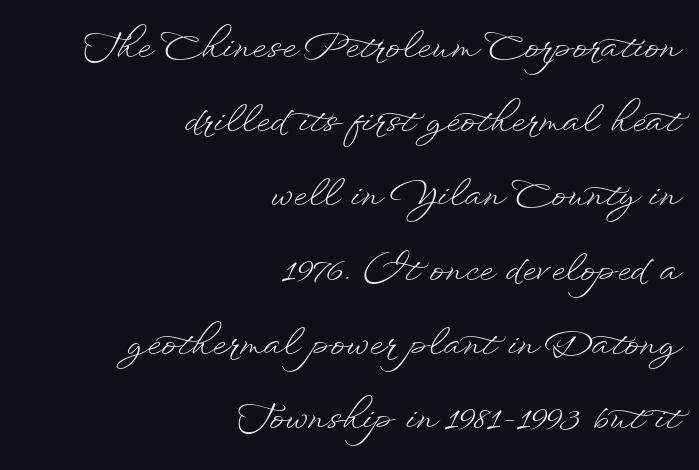
The image shows 35 px light, wide type; set right-aligned, loose line spacing (2.12x), normal letter spacing, not underlined; low stroke contrast and a small x-height.
